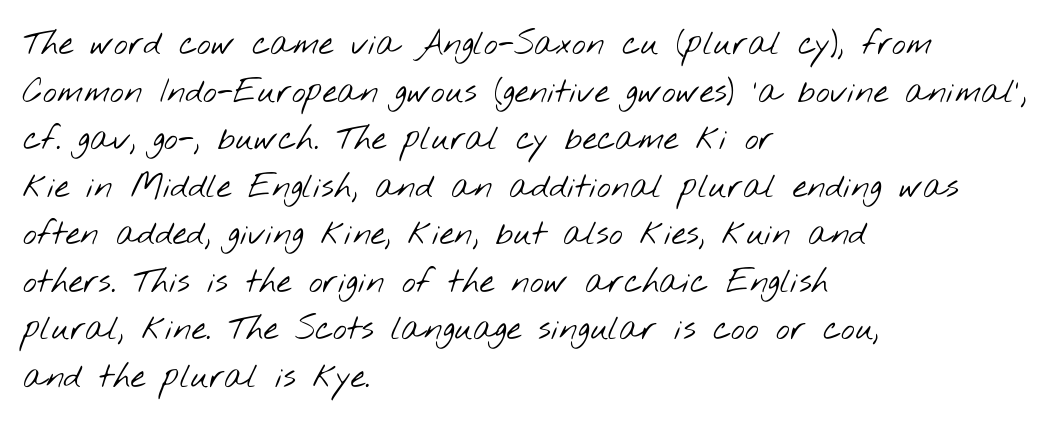
Q: Is the text bold? A: No.
Q: Is the typeface a serif or a sans-serif typeface? A: Sans-serif.
Q: Is the text underlined? A: No.
Q: How is the paragraph aligned? A: Left-aligned.
Q: Is the spacing between letters normal or unusually wide? A: Normal.
Q: Is the spacing between lines tight, normal or loose? A: Normal.
Q: Width (condensed, normal, or wide)? A: Wide.
Q: Stroke contrast? A: Low.
Q: x-height? A: Small.
Q: Monospaced? A: No.
